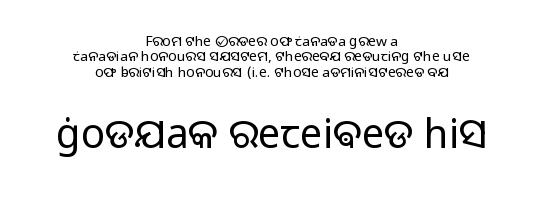
The image shows 40 px light sans-serif type, upright; set centered, tight line spacing (1.09x), normal letter spacing, not underlined; the second (bottom) block is 2.86x larger; low stroke contrast and a medium x-height.
